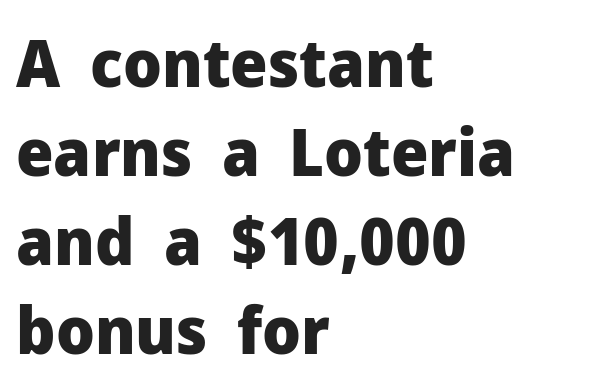
The image shows 66 px heavy sans-serif type, upright; set left-aligned, normal line spacing (1.35x), normal letter spacing, not underlined; low stroke contrast and a medium x-height.
